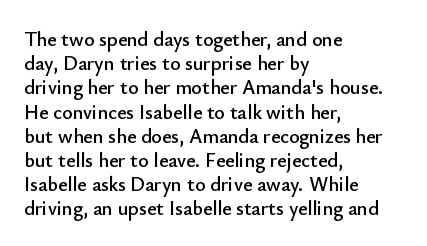
{"italic": "no", "underline": "no", "align": "left", "line_spacing_ratio": 1.21, "letter_spacing": "normal", "letter_spacing_em": 0.0, "glyph_px": 20}
